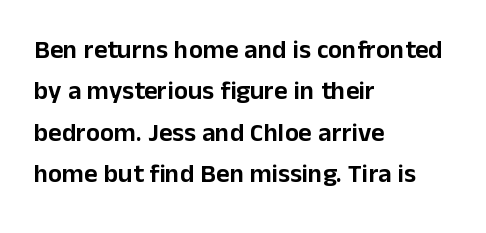
The image shows 26 px text type, upright; set left-aligned, normal line spacing (1.59x), normal letter spacing, not underlined.
